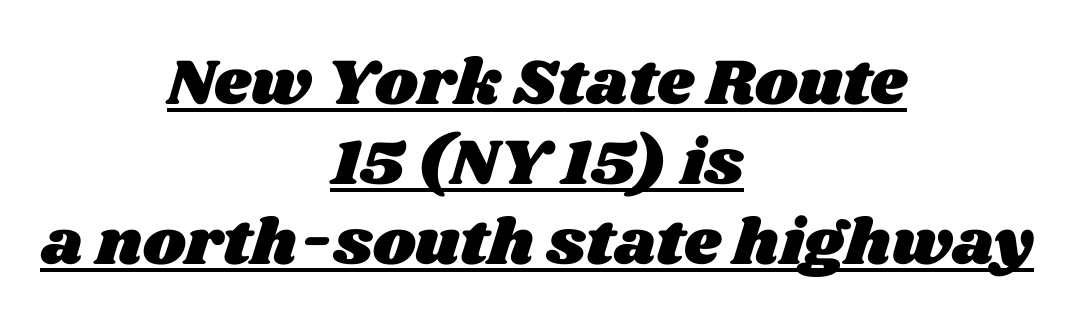
{"width": "wide", "stroke_contrast": "medium", "x_height": "large", "monospaced": "no", "underline": "yes", "align": "center", "line_spacing_ratio": 1.23, "letter_spacing": "normal", "letter_spacing_em": 0.0, "glyph_px": 65}
